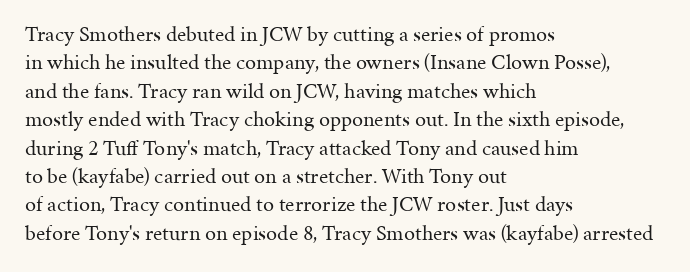
The image shows 22 px text type, upright; set left-aligned, normal line spacing (1.29x), normal letter spacing, not underlined.
